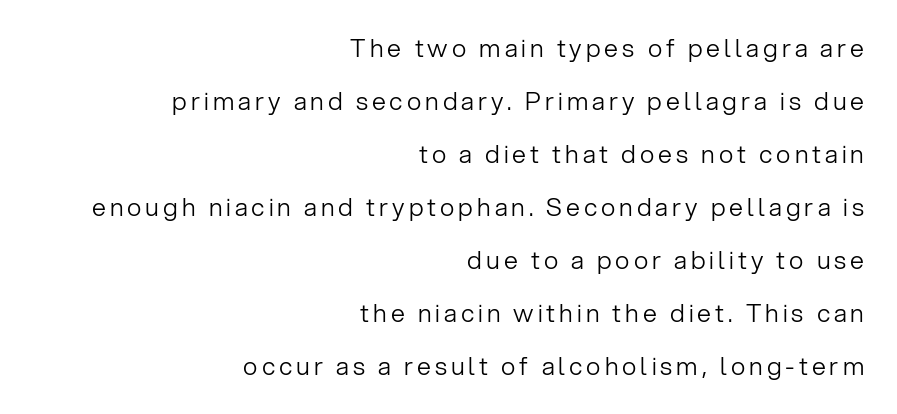
{"italic": "no", "bold": "no", "underline": "no", "align": "right", "line_spacing": "loose", "line_spacing_ratio": 2.12, "glyph_px": 25}
